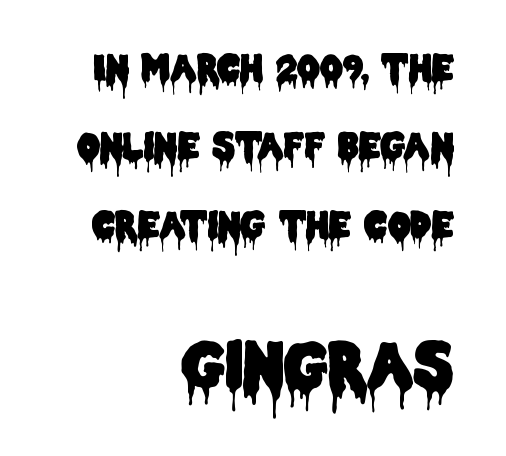
{"serif": "no", "italic": "no", "width": "condensed", "stroke_contrast": "low", "x_height": "large", "monospaced": "no", "underline": "no", "align": "right", "line_spacing": "loose", "line_spacing_ratio": 2.18, "letter_spacing": "normal", "letter_spacing_em": 0.0, "larger_block": "second", "size_ratio": 1.75, "glyph_px": 63}
